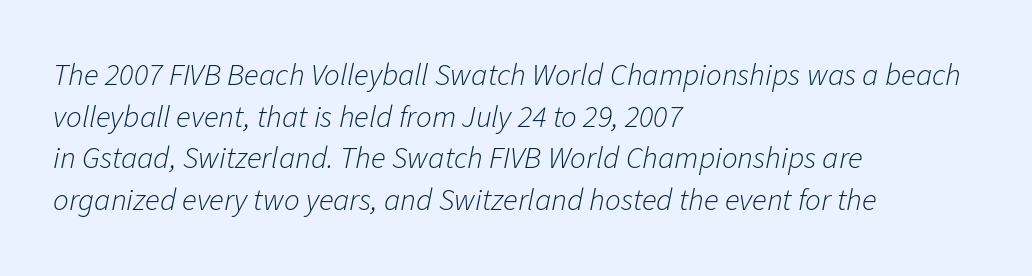
{"italic": "yes", "lean": "right", "slant_degrees": 11, "bold": "no", "weight": "light", "width": "normal", "stroke_contrast": "low", "x_height": "medium", "monospaced": "no", "underline": "no", "align": "left", "line_spacing": "normal", "line_spacing_ratio": 1.34, "letter_spacing": "normal", "letter_spacing_em": 0.0, "glyph_px": 31}
